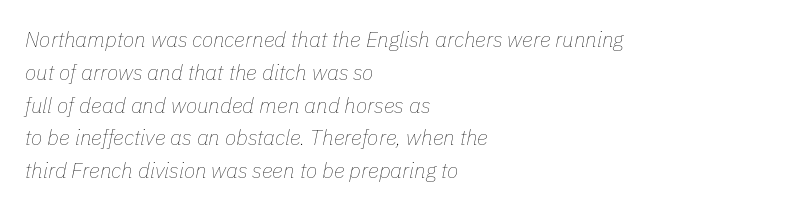
{"italic": "yes", "lean": "right", "slant_degrees": 11, "bold": "no", "underline": "no", "align": "left", "line_spacing": "normal", "line_spacing_ratio": 1.56, "letter_spacing": "normal", "letter_spacing_em": 0.0, "glyph_px": 21}
